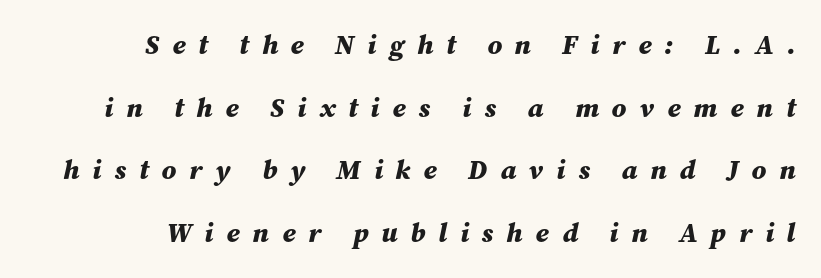
Leading is clearly above the norm, producing a sparse column. Descenders are the only things crossing below the line. Notice how the stems are inclined rather than vertical — that's the hallmark of italics. This sample is right-justified, so line beginnings fall wherever the words allow.
